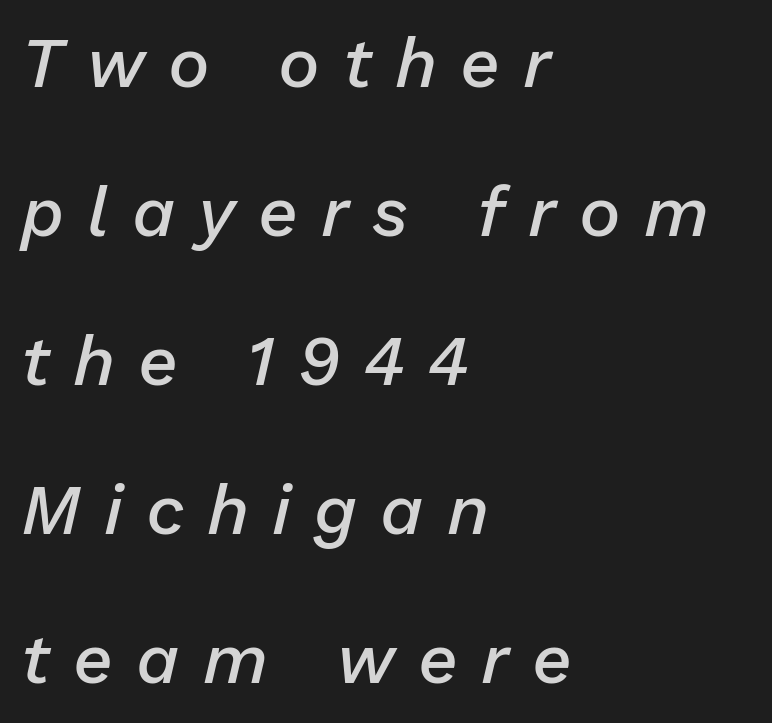
{"italic": "yes", "lean": "right", "slant_degrees": 13, "bold": "semi", "weight": "semibold", "width": "normal", "stroke_contrast": "low", "x_height": "medium", "monospaced": "no", "underline": "no", "align": "left", "line_spacing": "loose", "line_spacing_ratio": 2.13, "letter_spacing": "wide", "letter_spacing_em": 0.33, "glyph_px": 70}
